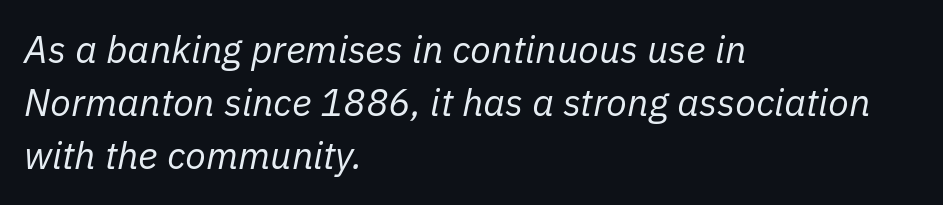
Q: Is the text bold? A: No.
Q: Is the text italic (slanted)? A: Yes, it leans right by about 11 degrees.
Q: Is the text underlined? A: No.
Q: How is the paragraph aligned? A: Left-aligned.
Q: Is the spacing between letters normal or unusually wide? A: Normal.
Q: Is the spacing between lines tight, normal or loose? A: Normal.
Q: Width (condensed, normal, or wide)? A: Normal.
Q: Stroke contrast? A: Low.
Q: x-height? A: Medium.
Q: Monospaced? A: No.
